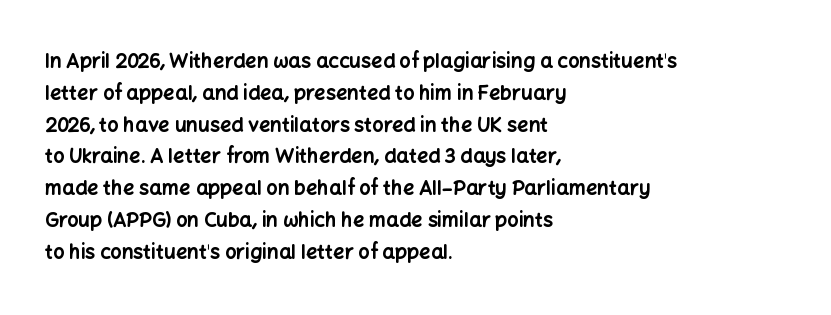
Q: Is the text bold? A: Yes.
Q: Is the text italic (slanted)? A: No, it is upright.
Q: Is the text underlined? A: No.
Q: How is the paragraph aligned? A: Left-aligned.
Q: Is the spacing between letters normal or unusually wide? A: Normal.
Q: Is the spacing between lines tight, normal or loose? A: Normal.
